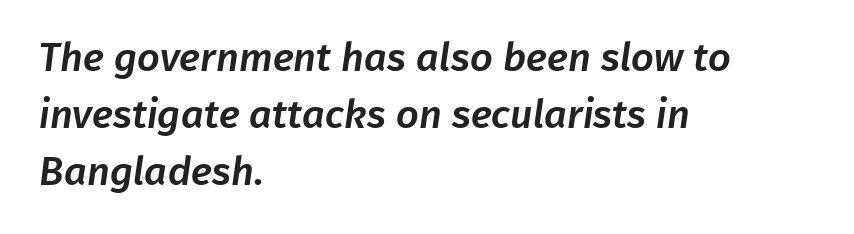
The paragraph has a hard left edge and a soft right edge. Bare-footed words on every line. One glance says typical: line gaps are just what's usual. Nothing unusual about the tracking: characters are spaced as the font intends. The letters advance in unequal steps, a hallmark of proportional type.
